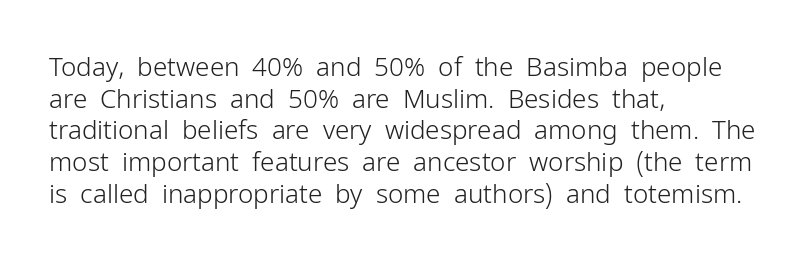
{"italic": "no", "bold": "no", "underline": "no", "align": "left", "line_spacing_ratio": 1.22, "letter_spacing": "normal", "letter_spacing_em": 0.0, "glyph_px": 26}
